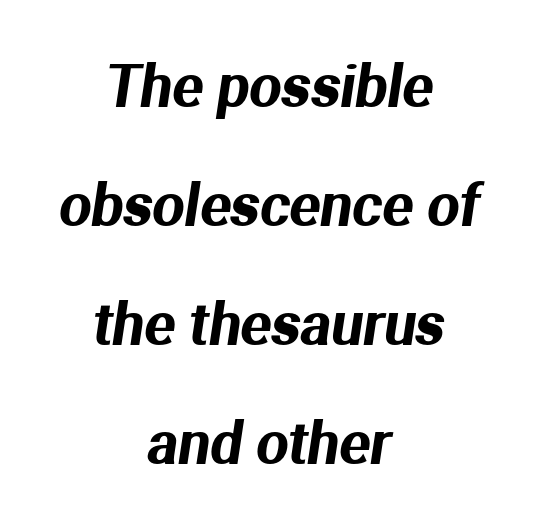
The image shows 57 px sans-serif type; set centered, loose line spacing (2.09x), normal letter spacing, not underlined; medium stroke contrast and a medium x-height.
